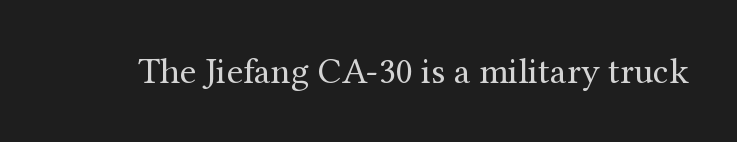
Inter-character spacing is left at the font's built-in metrics. Here the designer chose a conventional face with non-uniform glyph widths. The text was rendered using a seriffed face with decorative stroke endings. The lettering stays uniformly vertical, giving the passage a roman look. Bold? No — there's no thickening of the strokes.
